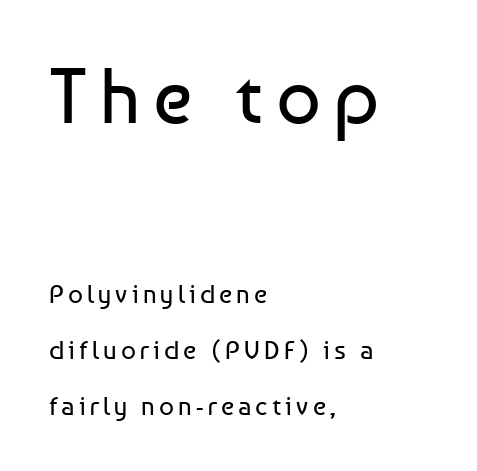
{"serif": "no", "italic": "no", "bold": "no", "weight": "regular", "width": "normal", "stroke_contrast": "low", "x_height": "medium", "monospaced": "no", "underline": "no", "align": "left", "line_spacing": "loose", "line_spacing_ratio": 2.14, "larger_block": "first", "size_ratio": 3.0, "glyph_px": 78}
